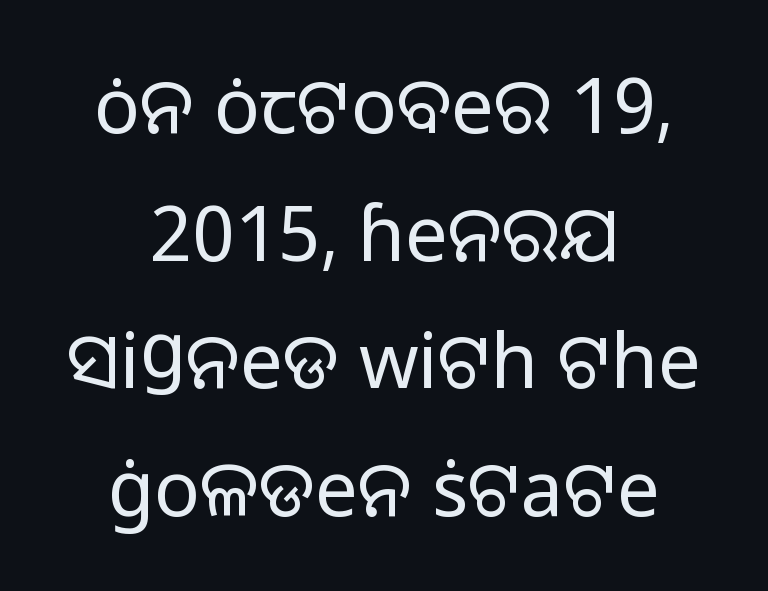
The image shows 76 px regular-weight sans-serif type, upright; set centered, normal line spacing (1.68x), normal letter spacing, not underlined; low stroke contrast and a medium x-height.
